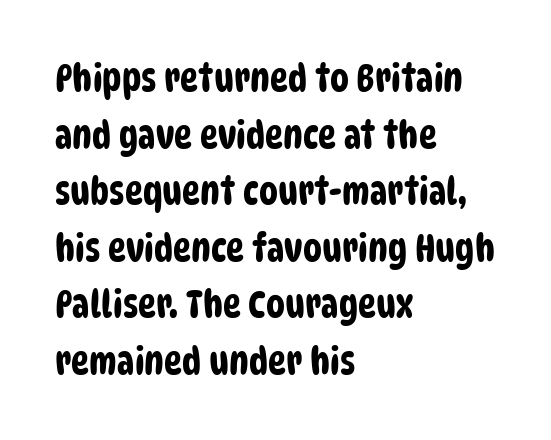
Q: Is the typeface a serif or a sans-serif typeface? A: Sans-serif.
Q: Is the text underlined? A: No.
Q: How is the paragraph aligned? A: Left-aligned.
Q: Is the spacing between letters normal or unusually wide? A: Normal.
Q: Is the spacing between lines tight, normal or loose? A: Normal.
Q: Width (condensed, normal, or wide)? A: Condensed.
Q: Stroke contrast? A: Low.
Q: x-height? A: Large.
Q: Monospaced? A: No.
